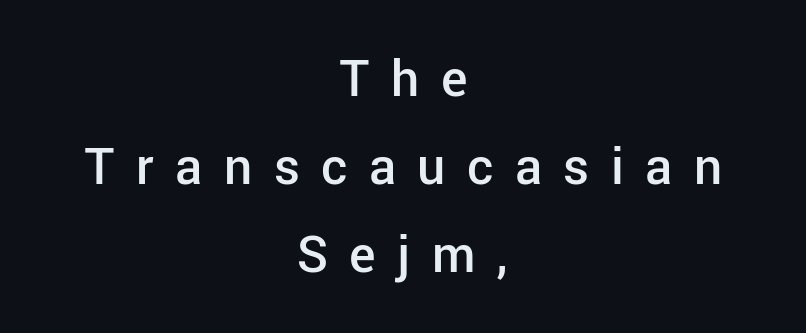
{"serif": "no", "italic": "no", "bold": "semi", "weight": "semibold", "width": "normal", "stroke_contrast": "low", "x_height": "medium", "monospaced": "no", "underline": "no", "align": "center", "line_spacing_ratio": 1.76, "letter_spacing": "wide", "letter_spacing_em": 0.43, "glyph_px": 50}
